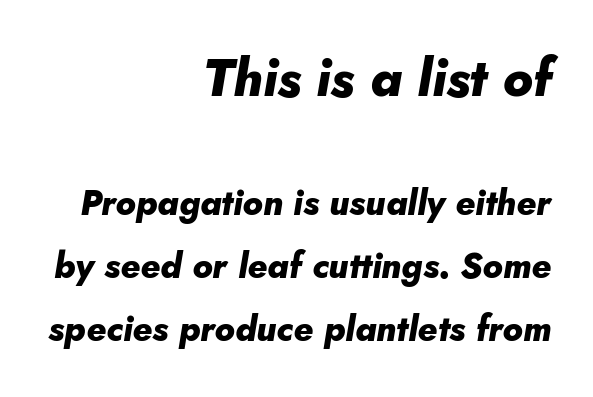
The image shows 52 px heavy type, italic (leaning right); set right-aligned, line spacing 1.81x, normal letter spacing, not underlined; the first (top) block is 1.49x larger; low stroke contrast and a small x-height.
